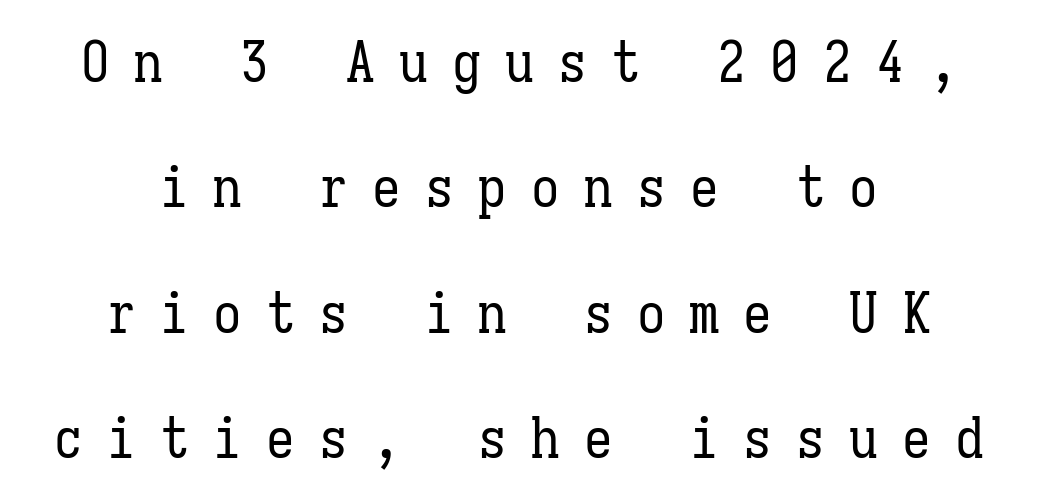
Q: Is the text bold? A: No.
Q: Is the text italic (slanted)? A: No, it is upright.
Q: Is the text underlined? A: No.
Q: How is the paragraph aligned? A: Centered.
Q: Is the spacing between letters normal or unusually wide? A: Unusually wide.
Q: Is the spacing between lines tight, normal or loose? A: Loose.
Q: Width (condensed, normal, or wide)? A: Condensed.
Q: Stroke contrast? A: Low.
Q: x-height? A: Medium.
Q: Monospaced? A: Yes.
